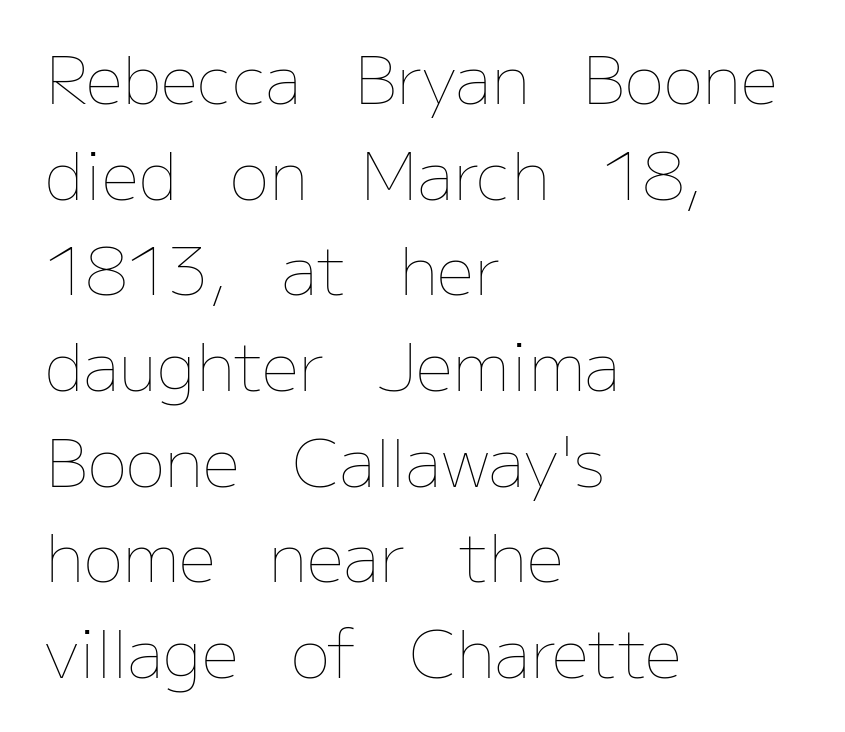
The image shows 66 px thin type, upright; set left-aligned, normal line spacing (1.45x), normal letter spacing, not underlined; low stroke contrast and a medium x-height.
